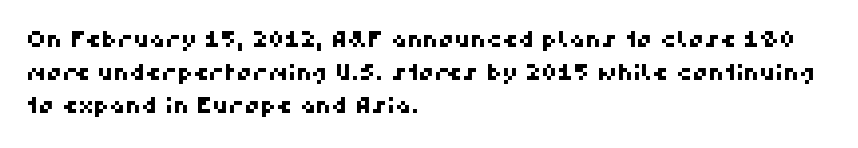
{"underline": "no", "align": "left", "line_spacing": "normal", "line_spacing_ratio": 1.49, "letter_spacing": "normal", "letter_spacing_em": 0.0, "glyph_px": 22}
